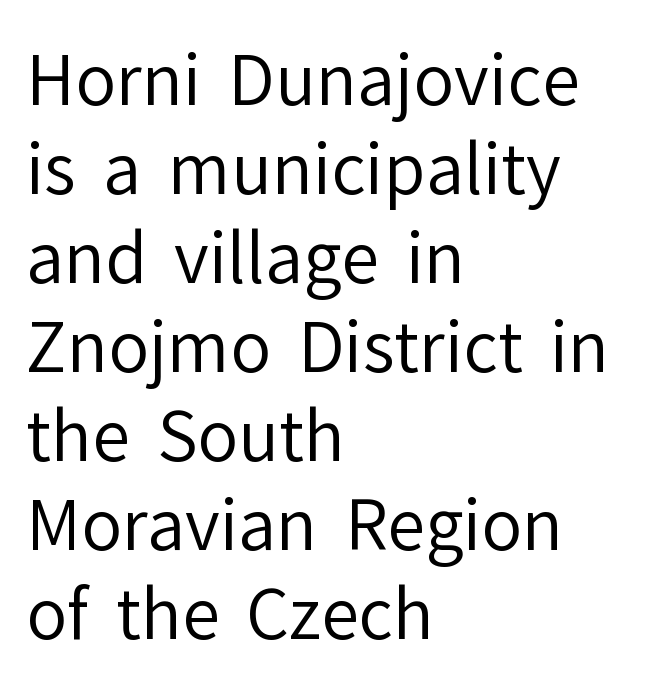
{"serif": "no", "italic": "no", "bold": "no", "weight": "regular", "width": "normal", "stroke_contrast": "low", "x_height": "medium", "monospaced": "no", "underline": "no", "align": "left", "line_spacing": "normal", "line_spacing_ratio": 1.31, "letter_spacing": "normal", "letter_spacing_em": 0.0, "glyph_px": 68}
